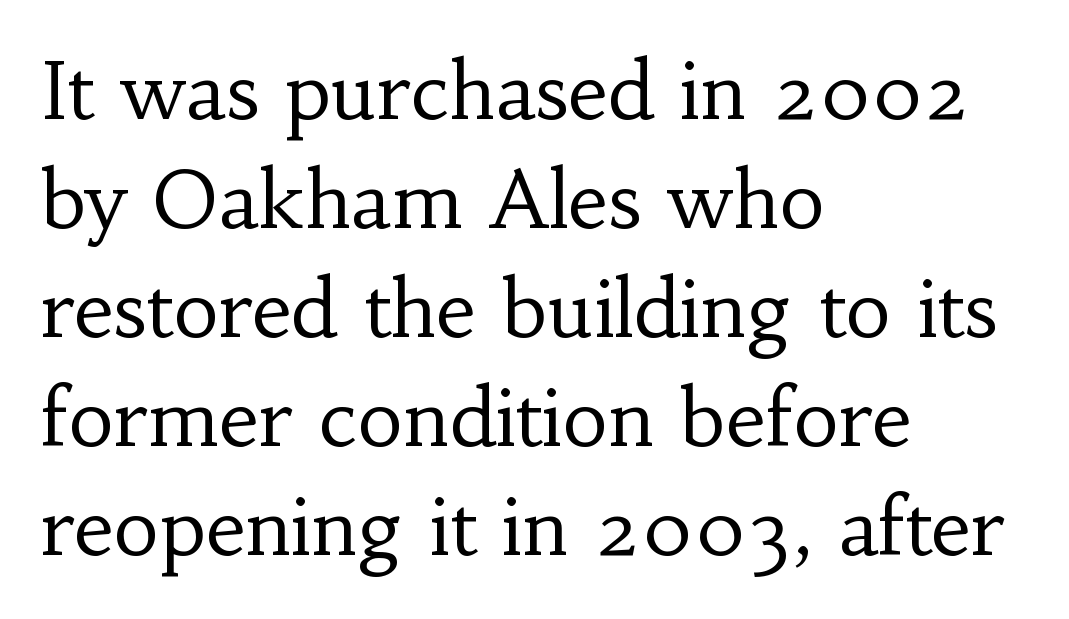
Q: Is the text bold? A: No.
Q: Is the text italic (slanted)? A: No, it is upright.
Q: Is the typeface a serif or a sans-serif typeface? A: Serif.
Q: Is the text underlined? A: No.
Q: How is the paragraph aligned? A: Left-aligned.
Q: Is the spacing between letters normal or unusually wide? A: Normal.
Q: Is the spacing between lines tight, normal or loose? A: Normal.
Q: Width (condensed, normal, or wide)? A: Normal.
Q: Stroke contrast? A: Low.
Q: x-height? A: Small.
Q: Monospaced? A: No.
